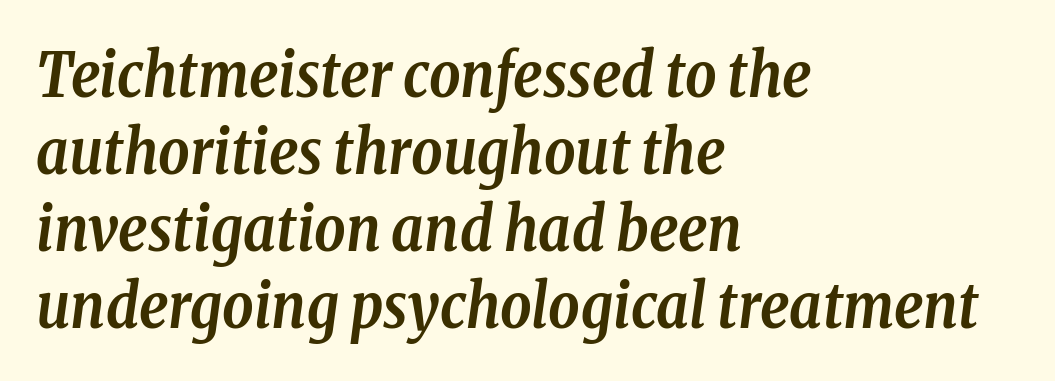
The image shows 61 px semibold, condensed serif type, italic (leaning right); set left-aligned, normal line spacing (1.26x), normal letter spacing, not underlined; low stroke contrast and a medium x-height.
